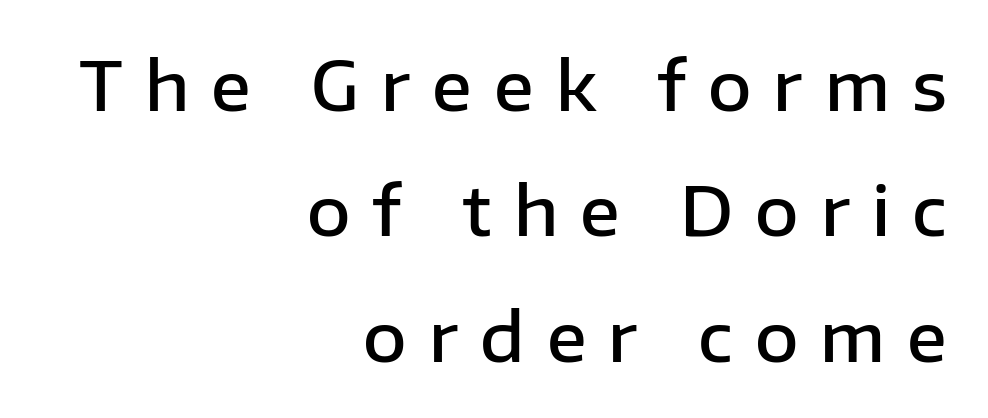
The image shows 67 px semibold sans-serif type, upright; set right-aligned, line spacing 1.87x, unusually wide letter spacing (+0.33 em), not underlined; low stroke contrast and a medium x-height.
